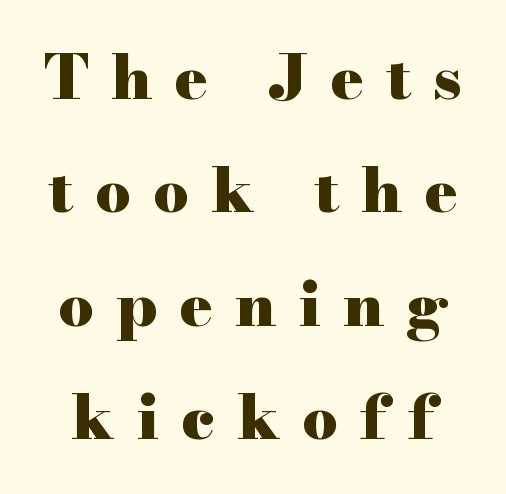
Nobody drew a line under any word here. Here the designer chose a conventional face with non-uniform glyph widths. Posture: upright roman. The typeface chosen for these lines features serifs.
